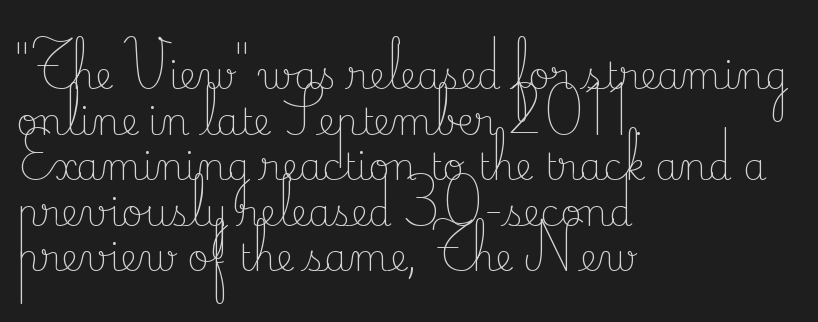
{"serif": "yes", "italic": "no", "bold": "no", "weight": "light", "width": "normal", "stroke_contrast": "low", "x_height": "small", "monospaced": "no", "underline": "no", "align": "left", "line_spacing_ratio": 1.23, "letter_spacing": "normal", "letter_spacing_em": 0.0, "glyph_px": 37}
